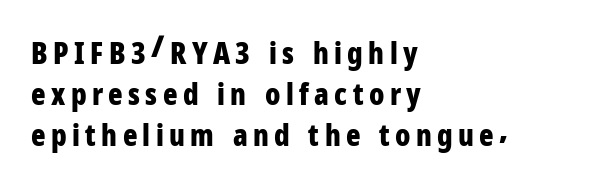
Nope, not italic — everything's standing straight. Decoration check: the copy has no underline. The characters display no serif detailing; their extremities are plain. A student would call this left alignment; a typographer would say flush left, rag right. This is heavy type, rendered in bold. Proportional: the letters do not fall into vertical columns.
